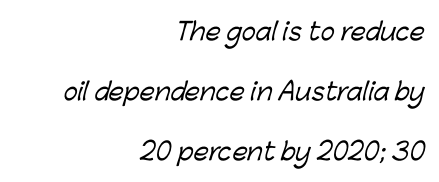
Casual observation: everything's shoved over to the right. The letters sit at their default tracking, neither squeezed nor spread. Rule under the text: the space is simply empty. This sample trades compactness for vertical openness between lines.
